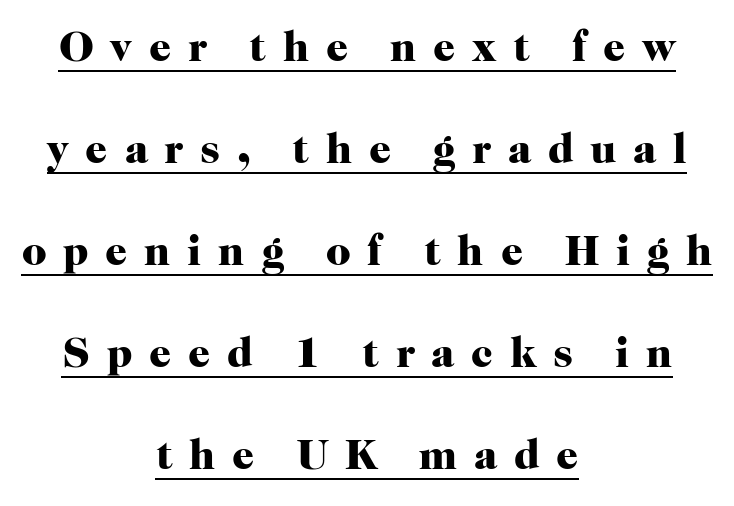
Q: Is the text bold? A: Yes.
Q: Is the text italic (slanted)? A: No, it is upright.
Q: Is the typeface a serif or a sans-serif typeface? A: Serif.
Q: Is the text underlined? A: Yes.
Q: How is the paragraph aligned? A: Centered.
Q: Is the spacing between letters normal or unusually wide? A: Unusually wide.
Q: Is the spacing between lines tight, normal or loose? A: Loose.
Q: Width (condensed, normal, or wide)? A: Normal.
Q: Stroke contrast? A: High.
Q: x-height? A: Medium.
Q: Monospaced? A: No.
